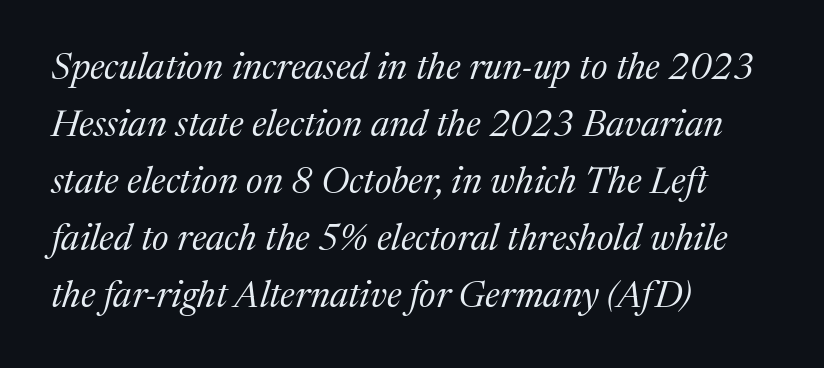
{"serif": "yes", "italic": "yes", "lean": "right", "slant_degrees": 17, "bold": "no", "weight": "regular", "width": "normal", "stroke_contrast": "medium", "x_height": "medium", "monospaced": "no", "underline": "no", "align": "left", "line_spacing": "normal", "line_spacing_ratio": 1.54, "letter_spacing": "normal", "letter_spacing_em": 0.0, "glyph_px": 37}
